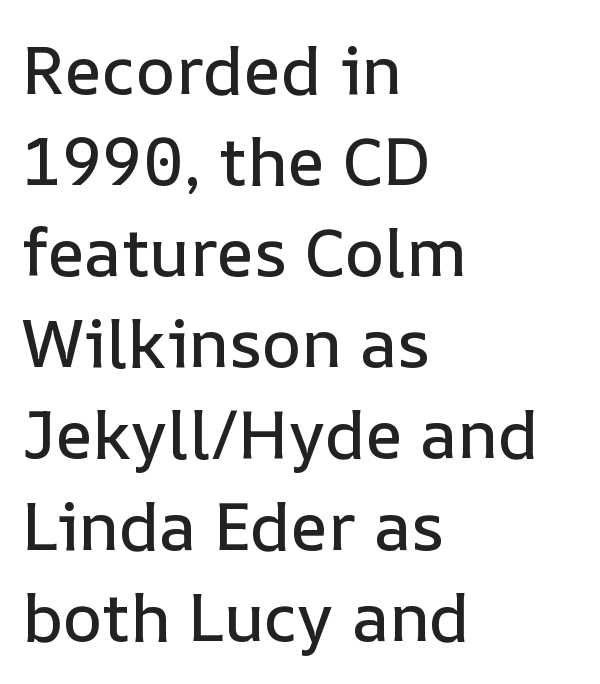
Q: Is the text italic (slanted)? A: No, it is upright.
Q: Is the text underlined? A: No.
Q: How is the paragraph aligned? A: Left-aligned.
Q: Is the spacing between letters normal or unusually wide? A: Normal.
Q: Is the spacing between lines tight, normal or loose? A: Normal.
Q: Width (condensed, normal, or wide)? A: Normal.
Q: Stroke contrast? A: Low.
Q: x-height? A: Medium.
Q: Monospaced? A: No.
